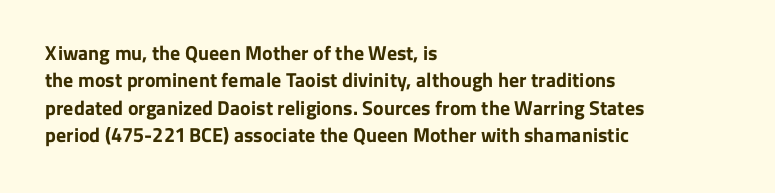
{"italic": "no", "bold": "yes", "underline": "no", "align": "left", "line_spacing": "normal", "line_spacing_ratio": 1.37, "letter_spacing": "normal", "letter_spacing_em": 0.0, "glyph_px": 20}
